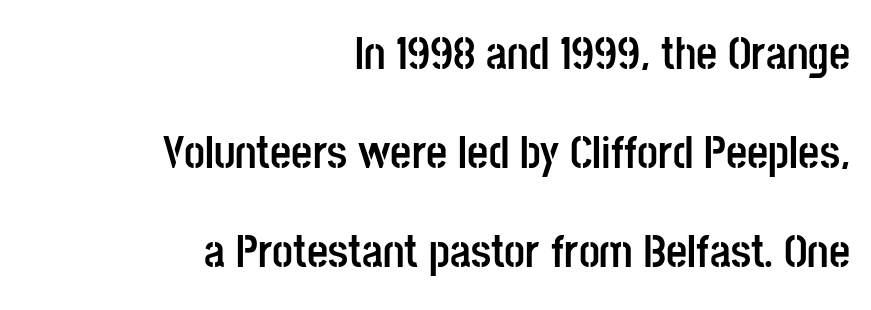
Proportional: the letters do not fall into vertical columns. Successive baselines arrive slowly, with a big drop between each. Chunky letters — that's bold for sure. Stroke terminals: plain, sans-serif. The rendering keeps characters at their native spacing. Tall strokes in this sample are plumb rather than angled.
